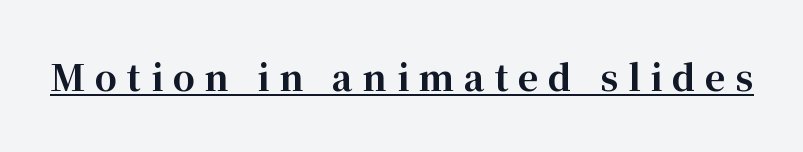
The letters advance in unequal steps, a hallmark of proportional type. In designer terms, the underline attribute is active on this setting. It's the straight-up-and-down kind of type. The face used here is rendered with a markedly widened letterfit. Each glyph is drawn with heavy, bold strokes.
